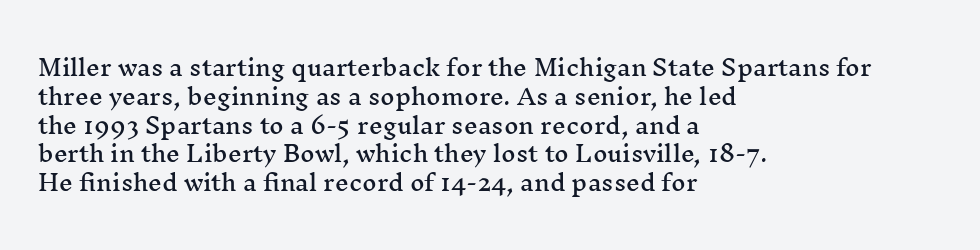
{"italic": "no", "underline": "no", "align": "left", "line_spacing": "normal", "line_spacing_ratio": 1.31, "letter_spacing": "normal", "letter_spacing_em": 0.0, "glyph_px": 22}
